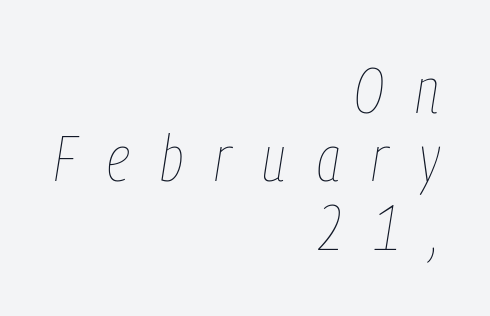
{"italic": "yes", "lean": "right", "slant_degrees": 9, "bold": "no", "weight": "thin", "width": "condensed", "stroke_contrast": "low", "x_height": "medium", "monospaced": "no", "underline": "no", "align": "right", "line_spacing": "tight", "line_spacing_ratio": 1.07, "letter_spacing": "wide", "letter_spacing_em": 0.49, "glyph_px": 64}
